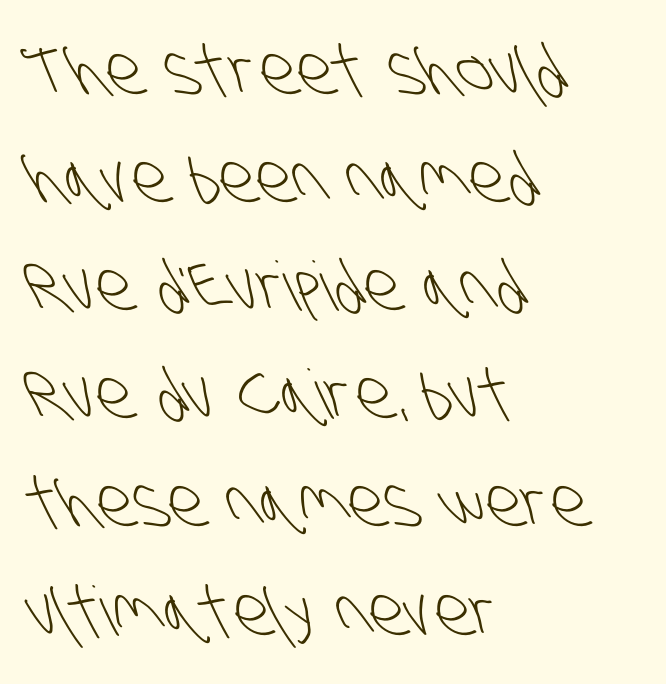
{"serif": "no", "bold": "no", "weight": "light", "width": "condensed", "stroke_contrast": "low", "x_height": "large", "monospaced": "no", "underline": "no", "align": "left", "line_spacing": "normal", "line_spacing_ratio": 1.59, "letter_spacing": "normal", "letter_spacing_em": 0.0, "glyph_px": 68}
